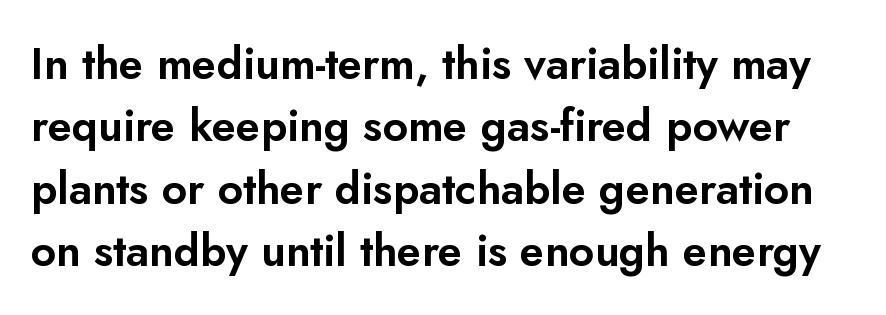
The image shows 44 px sans-serif type, upright; set normal line spacing (1.42x), normal letter spacing, not underlined; low stroke contrast and a small x-height.
